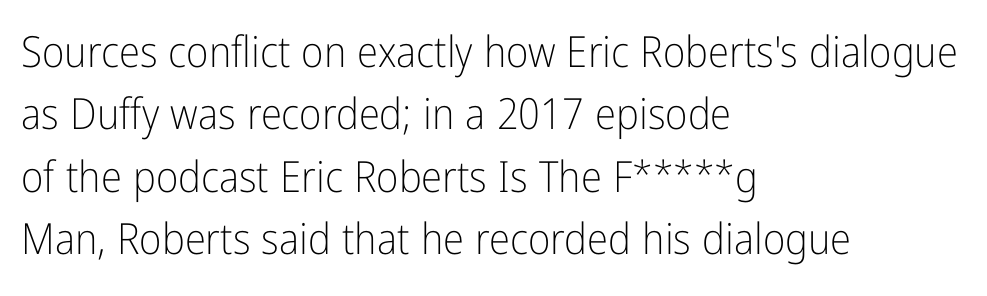
The image shows 43 px light, condensed sans-serif type, upright; set left-aligned, normal line spacing (1.45x), normal letter spacing, not underlined; low stroke contrast and a medium x-height.
